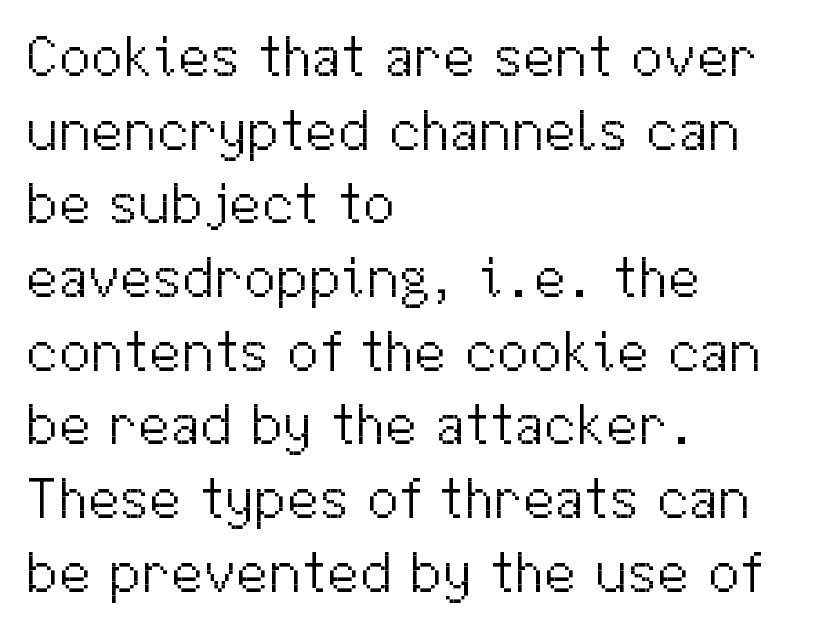
{"serif": "no", "italic": "no", "bold": "no", "weight": "light", "width": "normal", "stroke_contrast": "medium", "x_height": "medium", "monospaced": "no", "underline": "no", "align": "left", "line_spacing": "normal", "line_spacing_ratio": 1.27, "letter_spacing": "normal", "letter_spacing_em": 0.0, "glyph_px": 58}
